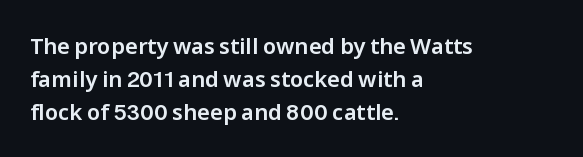
The specimen omits any rule beneath the text block's lines. Is the letter spacing exaggerated? No — it looks like the ordinary default. The typography opts for an upright posture over an oblique one. The rag falls on the right side of this text block. Baseline-to-baseline distance is the conventional proportion of letter height.
